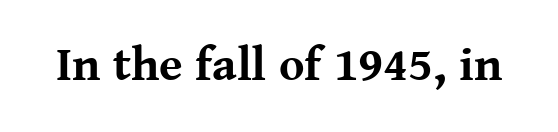
{"serif": "yes", "italic": "no", "bold": "yes", "weight": "bold", "width": "normal", "stroke_contrast": "medium", "x_height": "medium", "monospaced": "no", "underline": "no", "letter_spacing": "normal", "letter_spacing_em": 0.0, "glyph_px": 48}
